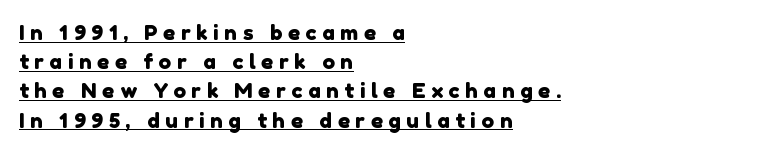
Q: Is the text underlined? A: Yes.
Q: How is the paragraph aligned? A: Left-aligned.
Q: Is the spacing between letters normal or unusually wide? A: Unusually wide.
Q: Is the spacing between lines tight, normal or loose? A: Normal.
